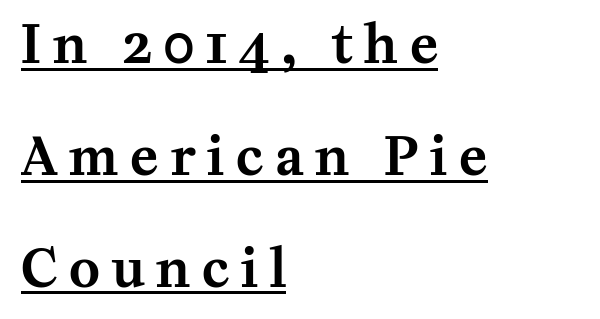
{"serif": "yes", "italic": "no", "width": "normal", "stroke_contrast": "medium", "x_height": "medium", "monospaced": "no", "underline": "yes", "align": "left", "line_spacing": "loose", "line_spacing_ratio": 2.15, "letter_spacing": "wide", "letter_spacing_em": 0.23, "glyph_px": 52}
